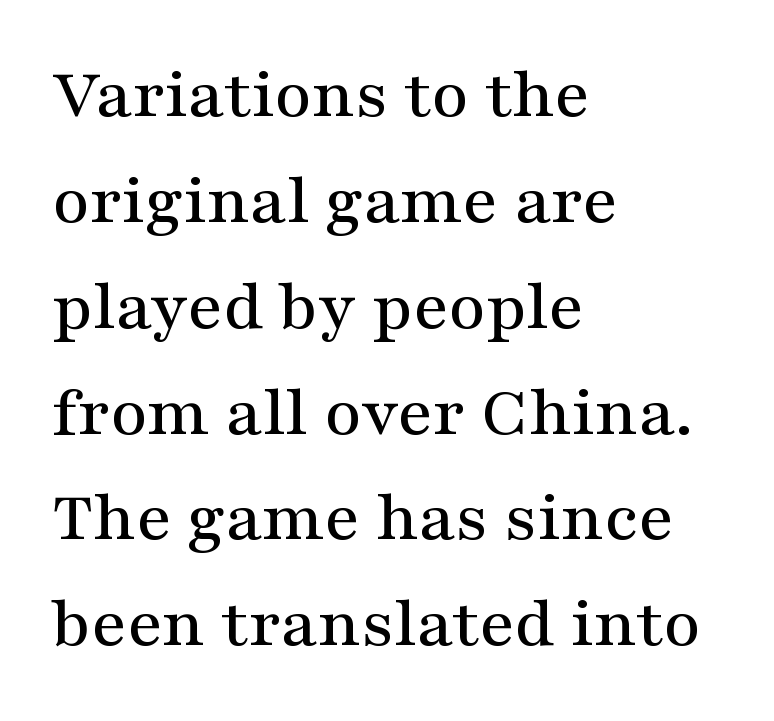
All the whitespace from short lines collects on the right. Between one letter and the next there's only the usual sliver of space. Nobody drew a line under any word here. Baseline-to-baseline distance is the conventional proportion of letter height.
